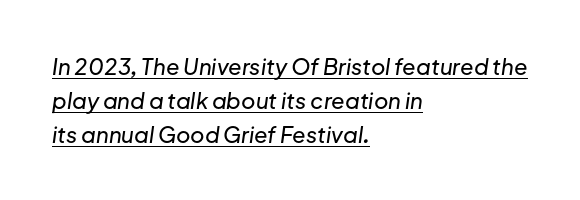
Q: Is the text italic (slanted)? A: Yes, it leans right by about 8 degrees.
Q: Is the text underlined? A: Yes.
Q: How is the paragraph aligned? A: Left-aligned.
Q: Is the spacing between letters normal or unusually wide? A: Normal.
Q: Is the spacing between lines tight, normal or loose? A: Normal.
